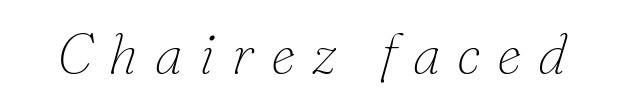
The image shows 56 px thin serif type, italic (leaning right); set unusually wide letter spacing (+0.3 em), not underlined; low stroke contrast and a small x-height.
